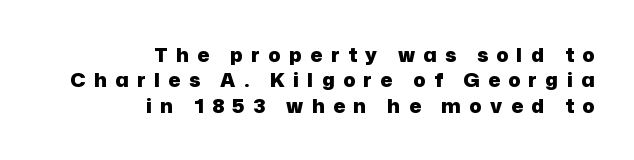
The image shows 20 px bold type, upright; set right-aligned, normal line spacing (1.27x), unusually wide letter spacing (+0.42 em), not underlined.
